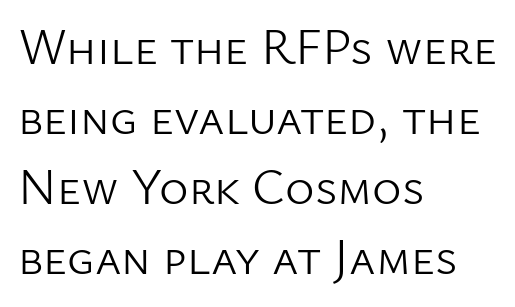
{"serif": "no", "italic": "no", "bold": "no", "weight": "light", "width": "normal", "stroke_contrast": "low", "x_height": "medium", "monospaced": "no", "underline": "no", "align": "left", "line_spacing": "normal", "line_spacing_ratio": 1.4, "letter_spacing": "normal", "letter_spacing_em": 0.0, "glyph_px": 50}
